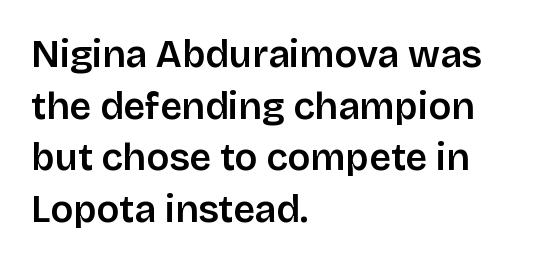
Q: Is the text italic (slanted)? A: No, it is upright.
Q: Is the typeface a serif or a sans-serif typeface? A: Sans-serif.
Q: Is the text underlined? A: No.
Q: How is the paragraph aligned? A: Left-aligned.
Q: Is the spacing between letters normal or unusually wide? A: Normal.
Q: Is the spacing between lines tight, normal or loose? A: Normal.
Q: Width (condensed, normal, or wide)? A: Normal.
Q: Stroke contrast? A: Low.
Q: x-height? A: Large.
Q: Monospaced? A: No.
